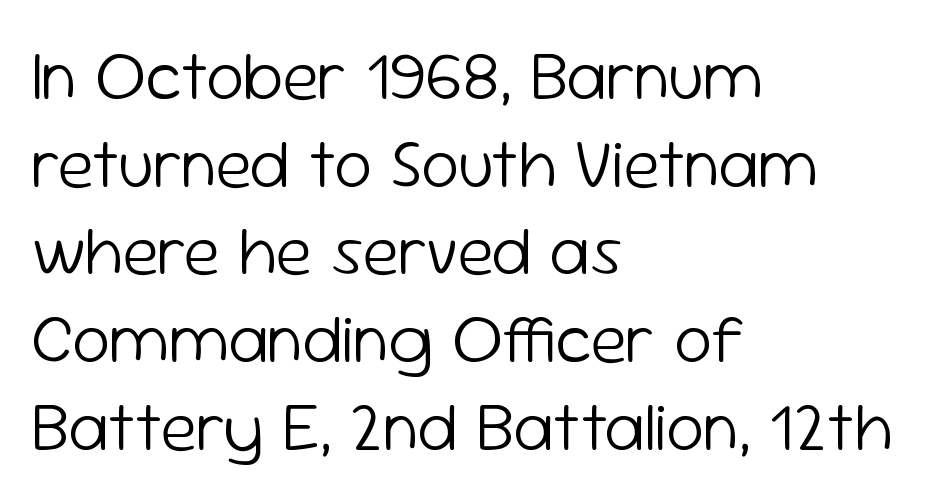
The image shows 68 px light sans-serif type, upright; set left-aligned, normal line spacing (1.29x), normal letter spacing, not underlined; low stroke contrast and a medium x-height.
